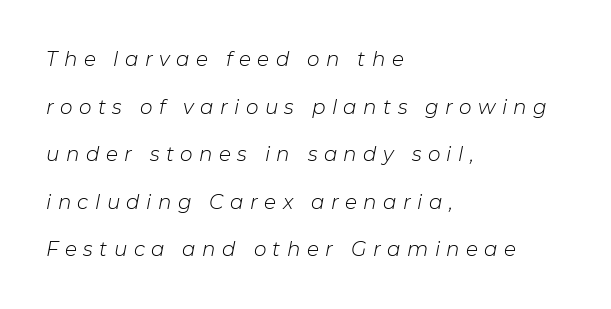
Q: Is the text bold? A: No.
Q: Is the text italic (slanted)? A: Yes, it leans right by about 11 degrees.
Q: Is the text underlined? A: No.
Q: How is the paragraph aligned? A: Left-aligned.
Q: Is the spacing between letters normal or unusually wide? A: Unusually wide.
Q: Is the spacing between lines tight, normal or loose? A: Loose.
